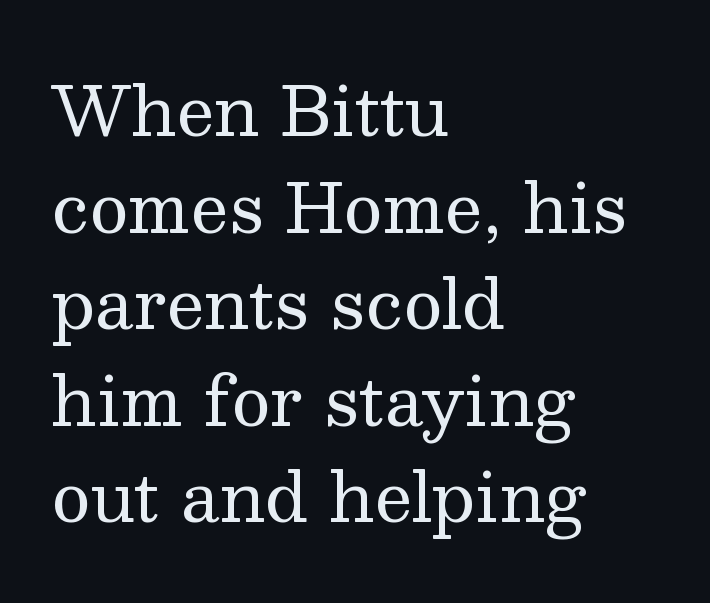
Only glyphs here, with clear space below each row. Old-style or modern, the face here clearly has serifs. Which margin do the lines hug? The left one — the right edge is uneven. A normal amount of white space separates one row of letters from the next. Every character sits straight up, as roman type does.
